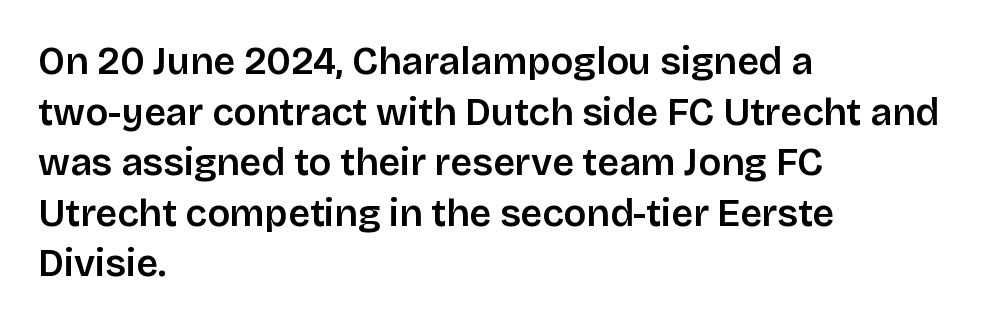
The image shows 38 px sans-serif type, upright; set left-aligned, normal line spacing (1.33x), normal letter spacing, not underlined; low stroke contrast and a large x-height.
